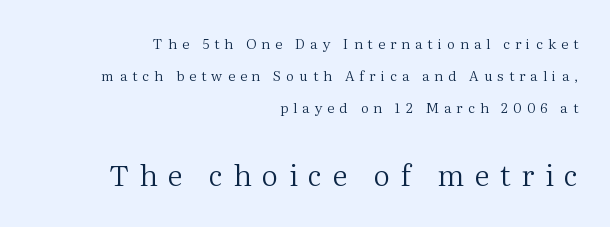
Q: Is the text bold? A: No.
Q: Is the text italic (slanted)? A: No, it is upright.
Q: Is the typeface a serif or a sans-serif typeface? A: Serif.
Q: Is the text underlined? A: No.
Q: How is the paragraph aligned? A: Right-aligned.
Q: Is the spacing between letters normal or unusually wide? A: Unusually wide.
Q: Is the spacing between lines tight, normal or loose? A: Loose.
Q: Which block of text is set in a larger size, the first (top) or the second (bottom)? A: The second (bottom) one.
Q: Width (condensed, normal, or wide)? A: Normal.
Q: Stroke contrast? A: Medium.
Q: x-height? A: Medium.
Q: Monospaced? A: No.
